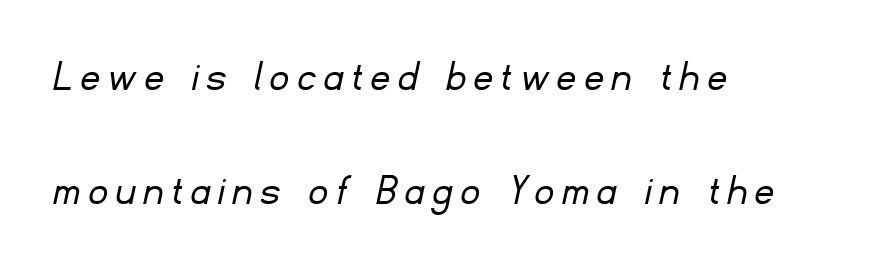
Q: Is the text bold? A: No.
Q: Is the typeface a serif or a sans-serif typeface? A: Sans-serif.
Q: Is the text underlined? A: No.
Q: How is the paragraph aligned? A: Left-aligned.
Q: Is the spacing between lines tight, normal or loose? A: Loose.
Q: Width (condensed, normal, or wide)? A: Normal.
Q: Stroke contrast? A: Low.
Q: x-height? A: Small.
Q: Monospaced? A: No.
